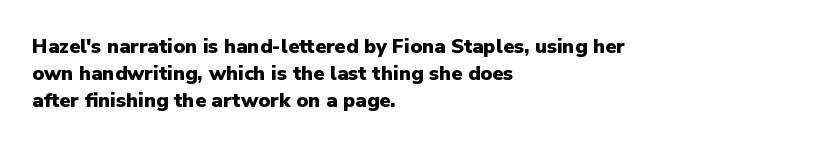
The font's upright variant was chosen for this text. Notice how the passage keeps a crisp vertical edge on the left only. Honestly, the row spacing looks completely unremarkable. Bare-footed words on every line.
